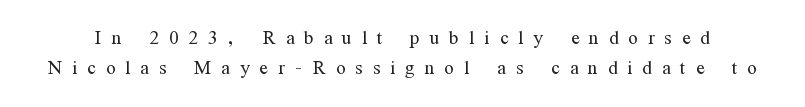
Q: Is the text bold? A: No.
Q: Is the text italic (slanted)? A: No, it is upright.
Q: Is the text underlined? A: No.
Q: Is the spacing between letters normal or unusually wide? A: Unusually wide.
